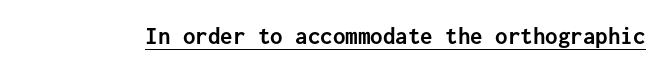
{"italic": "no", "bold": "yes", "underline": "yes", "letter_spacing": "normal", "letter_spacing_em": 0.0, "glyph_px": 25}
